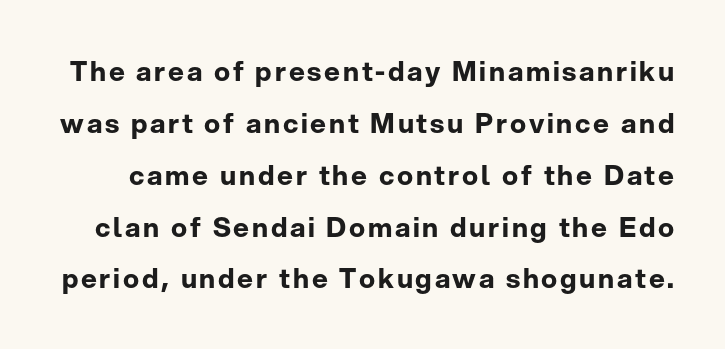
The image shows 27 px bold type, upright; set loose line spacing (1.92x), not underlined.
